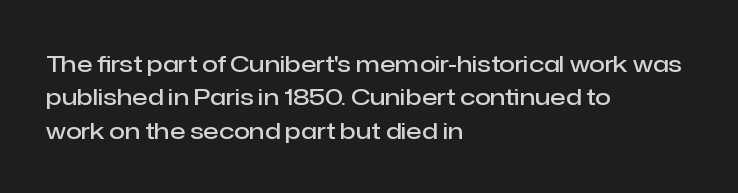
The image shows 23 px text type, upright; set left-aligned, normal line spacing (1.45x), normal letter spacing, not underlined.
